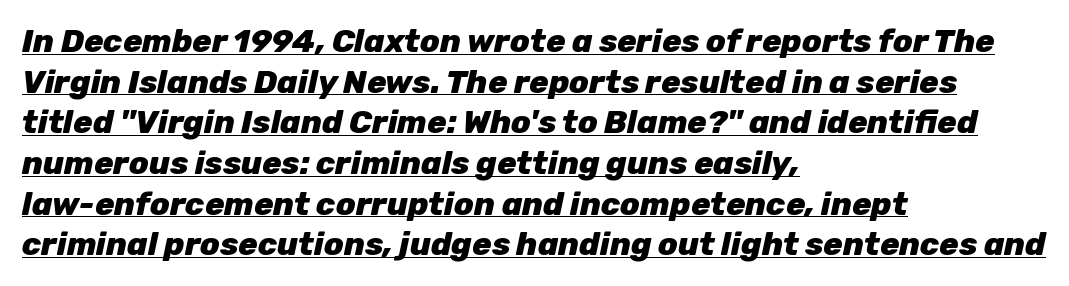
The image shows 32 px heavy type, italic (leaning right); set left-aligned, normal line spacing (1.27x), normal letter spacing, underlined; low stroke contrast and a medium x-height.
